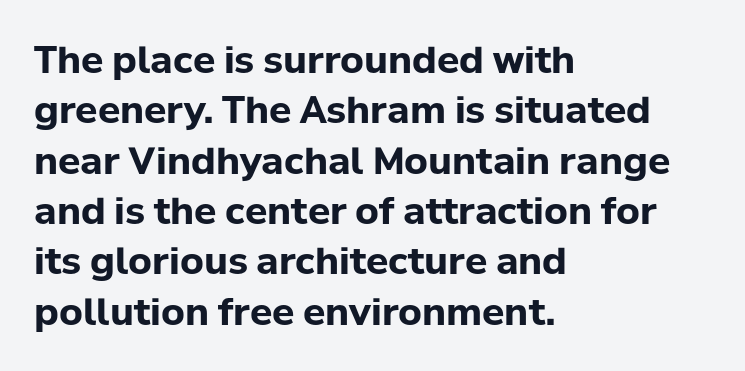
Designer's note — italics off, roman on. Leading matches the norm, producing a regular column. Students, this is bold: see how much ink each stroke carries. Character widths vary here, with narrow letters taking less room than wide ones. The passage is arranged the way most books set body copy — flush left. Nope, no serifs anywhere on these letters.
